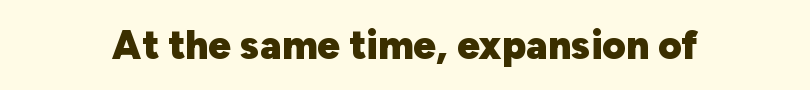
{"serif": "no", "italic": "no", "bold": "yes", "weight": "heavy", "width": "normal", "stroke_contrast": "low", "x_height": "medium", "monospaced": "no", "underline": "no", "letter_spacing": "normal", "letter_spacing_em": 0.0, "glyph_px": 40}
